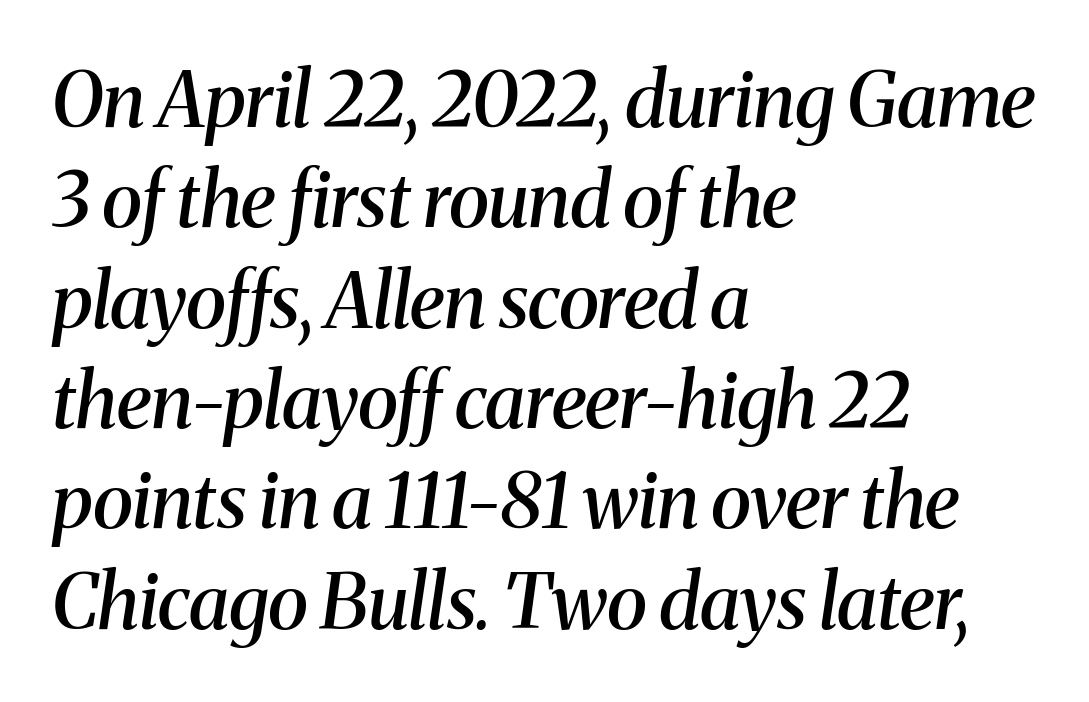
A classic flush-left, rag-right setting is used for this passage. These lines sit exactly where default settings would place them. The face used here is proportionally spaced, like ordinary book or web type. A serif font was chosen for this passage. The face used here is a semibold: visibly heavier than regular, lighter than bold. Italic: yes, the glyphs are oblique.
